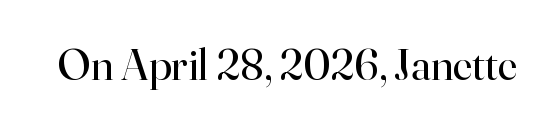
Q: Is the text bold? A: No.
Q: Is the text italic (slanted)? A: No, it is upright.
Q: Is the typeface a serif or a sans-serif typeface? A: Serif.
Q: Is the text underlined? A: No.
Q: Is the spacing between letters normal or unusually wide? A: Normal.
Q: Width (condensed, normal, or wide)? A: Normal.
Q: Stroke contrast? A: High.
Q: x-height? A: Small.
Q: Monospaced? A: No.
